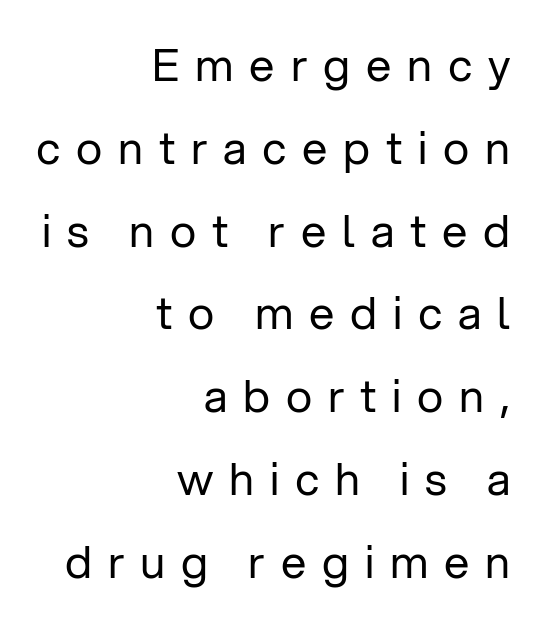
The image shows 45 px regular-weight sans-serif type, upright; set right-aligned, line spacing 1.84x, unusually wide letter spacing (+0.35 em), not underlined; low stroke contrast and a medium x-height.
